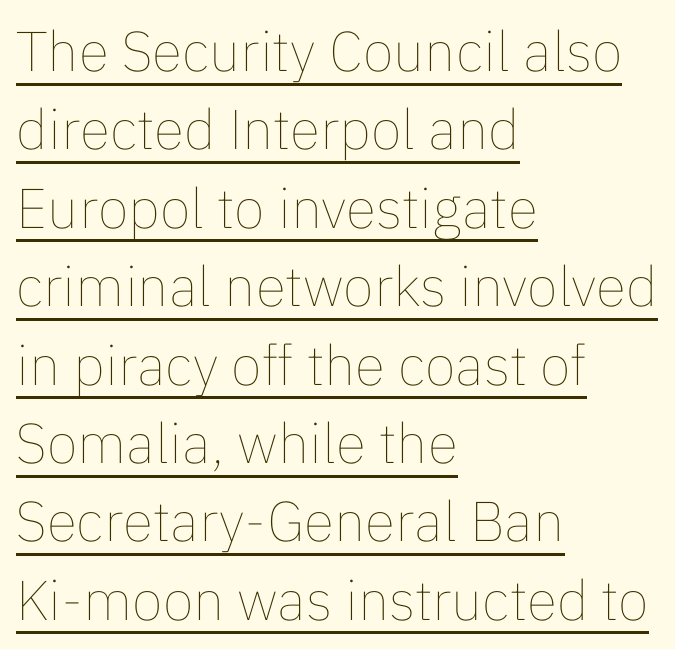
Q: Is the text bold? A: No.
Q: Is the text italic (slanted)? A: No, it is upright.
Q: Is the text underlined? A: Yes.
Q: How is the paragraph aligned? A: Left-aligned.
Q: Is the spacing between letters normal or unusually wide? A: Normal.
Q: Is the spacing between lines tight, normal or loose? A: Normal.
Q: Width (condensed, normal, or wide)? A: Normal.
Q: Stroke contrast? A: Low.
Q: x-height? A: Medium.
Q: Monospaced? A: No.
